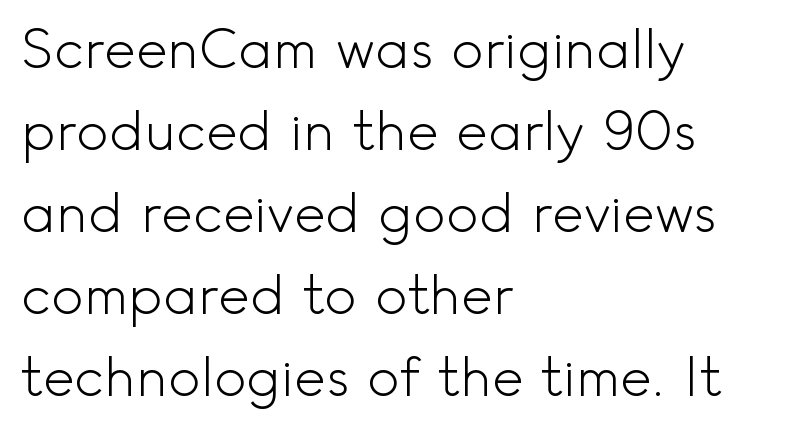
On a weight scale, this lands at 450 or below. The line-height multiplier appears to be the usual default. You can tell from the bare stems that sans-serif type was used. The rendering keeps characters at their native spacing.
